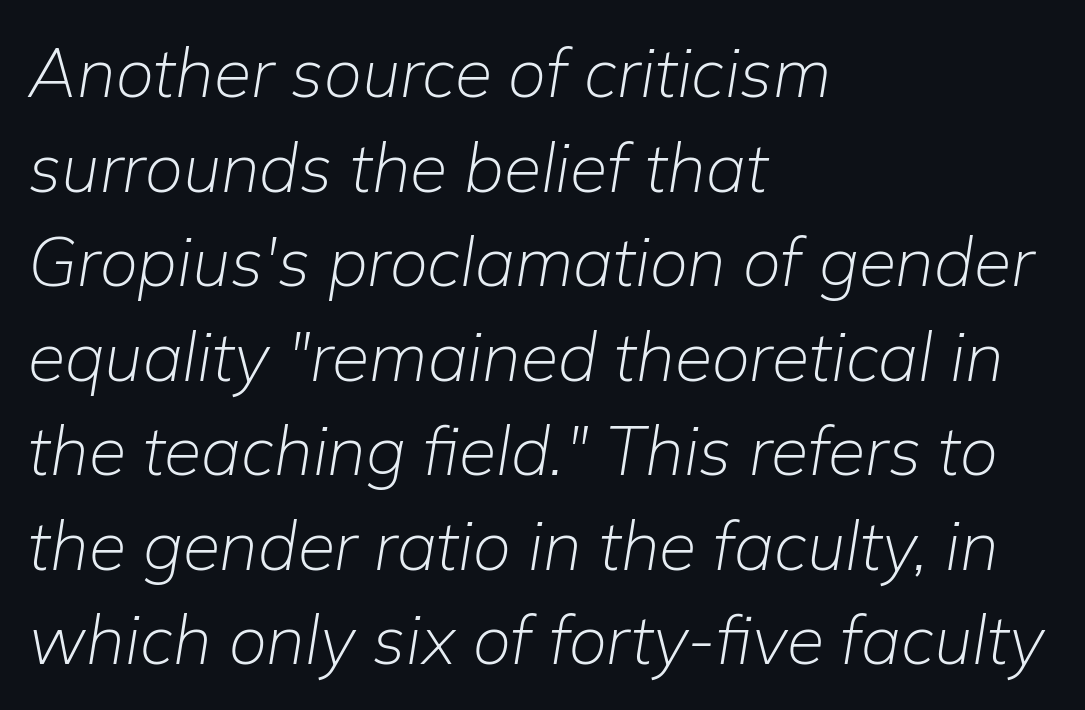
No extra tracking has been applied to these lines. Regarding leading, the lines here are spaced in the standard way. The lines in this sample share a left origin and differ only in where they stop. Each stroke keeps to a modest, everyday thickness or less. Has an underline been added? It has not. In terms of posture, this sample is oblique.
